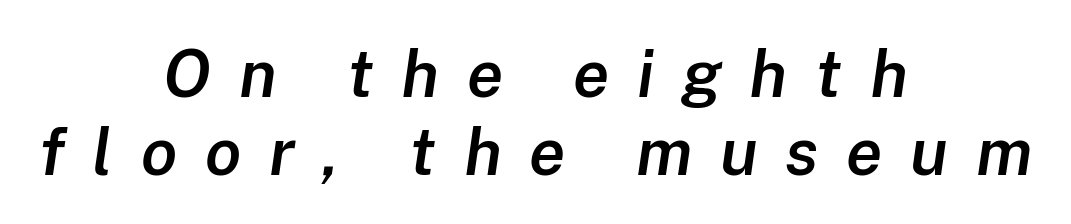
{"italic": "yes", "lean": "right", "slant_degrees": 8, "bold": "semi", "weight": "semibold", "width": "normal", "stroke_contrast": "low", "x_height": "medium", "monospaced": "no", "underline": "no", "align": "center", "line_spacing_ratio": 1.18, "letter_spacing": "wide", "letter_spacing_em": 0.42, "glyph_px": 66}
